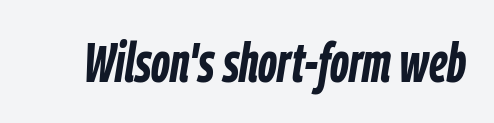
The sample has been set heavy, in full bold. Observe the lean: these are italic letterforms. Descenders are the only things crossing below the line. Do the characters align in a grid? No, the font is proportional.
